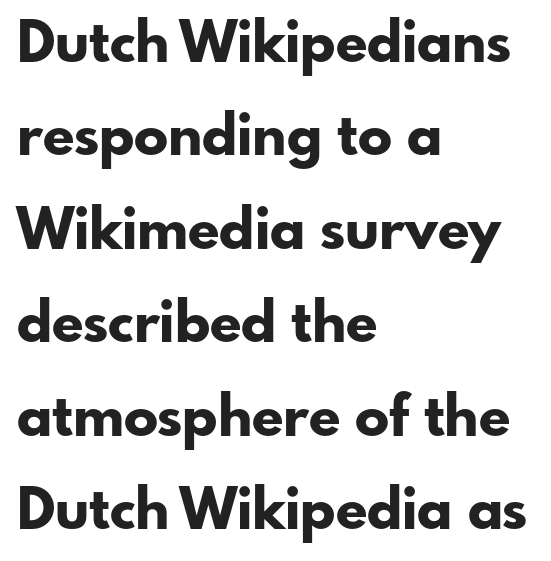
The image shows 57 px bold sans-serif type, upright; set left-aligned, normal line spacing (1.64x), normal letter spacing, not underlined; low stroke contrast and a small x-height.
